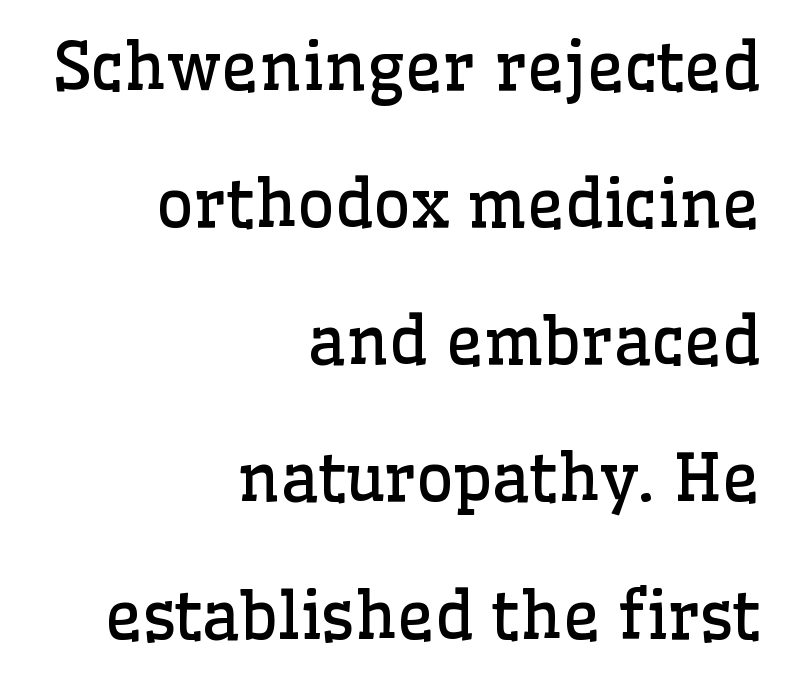
{"serif": "yes", "italic": "no", "bold": "no", "weight": "regular", "width": "normal", "stroke_contrast": "low", "x_height": "medium", "monospaced": "no", "underline": "no", "align": "right", "line_spacing": "loose", "line_spacing_ratio": 2.11, "letter_spacing": "normal", "letter_spacing_em": 0.0, "glyph_px": 65}
